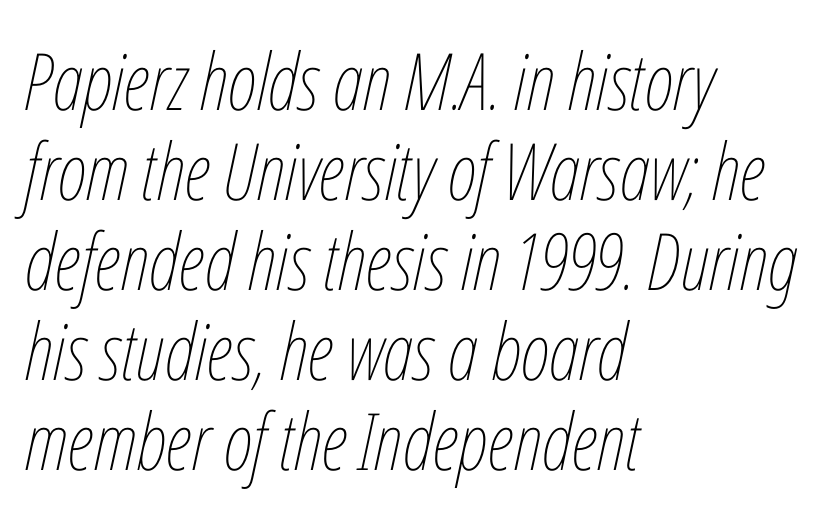
{"italic": "yes", "lean": "right", "slant_degrees": 12, "bold": "no", "weight": "thin", "width": "condensed", "stroke_contrast": "low", "x_height": "medium", "monospaced": "no", "underline": "no", "align": "left", "line_spacing": "tight", "line_spacing_ratio": 1.14, "letter_spacing": "normal", "letter_spacing_em": 0.0, "glyph_px": 79}
